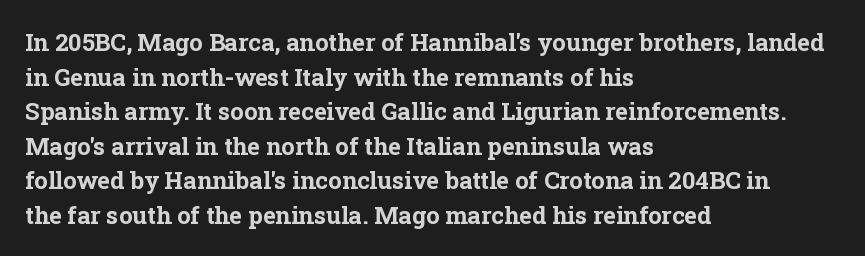
Rule under the text: the space is simply empty. Nothing unusual about the tracking: characters are spaced as the font intends. Leading: standard. This sample uses an upright cut, with every glyph sitting square on the baseline. Set as a true bold cut, around the 700 mark. Line beginnings align vertically; line endings do not.
